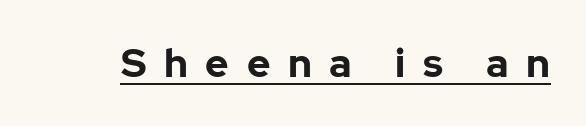
{"serif": "no", "italic": "no", "bold": "yes", "weight": "bold", "width": "normal", "stroke_contrast": "low", "x_height": "medium", "monospaced": "no", "underline": "yes", "letter_spacing": "wide", "letter_spacing_em": 0.44, "glyph_px": 40}
